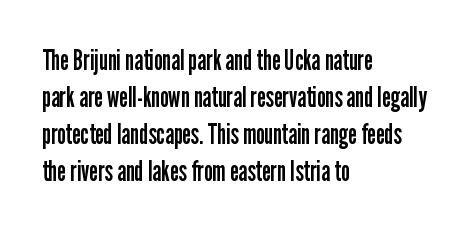
Beneath every word, the page is bare. This sample has the flowing, uneven cadence of proportional lettering. Unlike a traditional serif, this face leaves its strokes unadorned. The strokes are not fattened; the text isn't bold. One glance says typical: line gaps are just what's usual.
